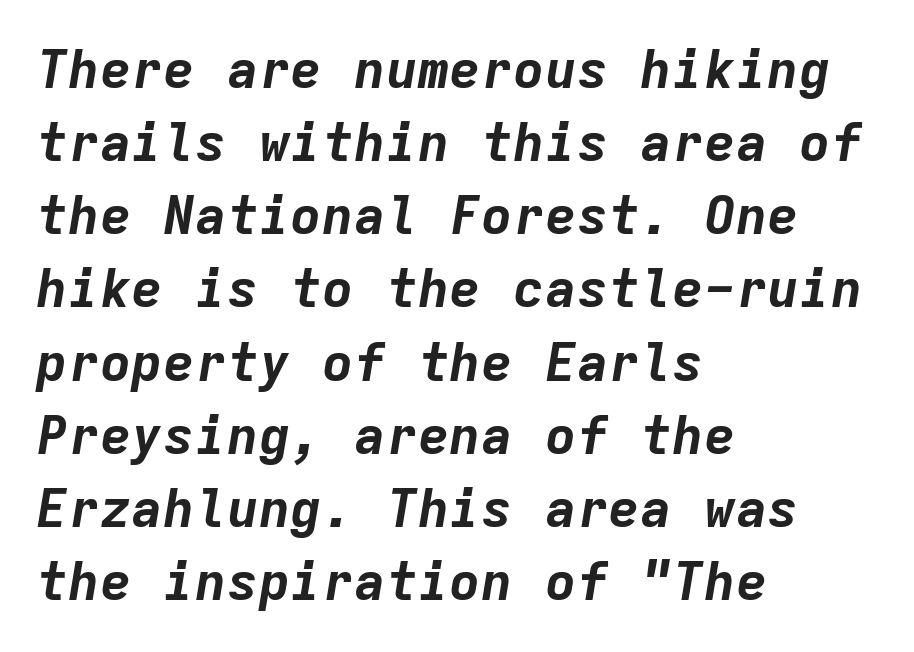
The image shows 53 px bold type, italic (leaning right), monospaced; set left-aligned, normal line spacing (1.38x), normal letter spacing, not underlined; low stroke contrast and a medium x-height.
